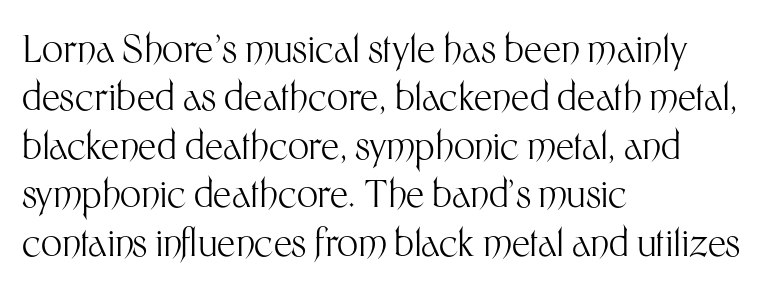
Q: Is the text bold? A: No.
Q: Is the text italic (slanted)? A: No, it is upright.
Q: Is the typeface a serif or a sans-serif typeface? A: Sans-serif.
Q: Is the text underlined? A: No.
Q: How is the paragraph aligned? A: Left-aligned.
Q: Is the spacing between letters normal or unusually wide? A: Normal.
Q: Is the spacing between lines tight, normal or loose? A: Normal.
Q: Width (condensed, normal, or wide)? A: Normal.
Q: Stroke contrast? A: Medium.
Q: x-height? A: Medium.
Q: Monospaced? A: No.
